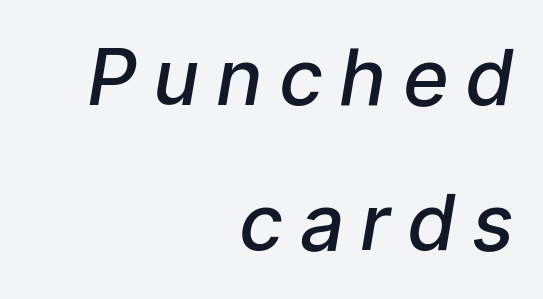
Q: Is the text bold? A: Semi-bold.
Q: Is the typeface a serif or a sans-serif typeface? A: Sans-serif.
Q: Is the text underlined? A: No.
Q: How is the paragraph aligned? A: Right-aligned.
Q: Is the spacing between letters normal or unusually wide? A: Unusually wide.
Q: Width (condensed, normal, or wide)? A: Normal.
Q: Stroke contrast? A: Low.
Q: x-height? A: Medium.
Q: Monospaced? A: No.
